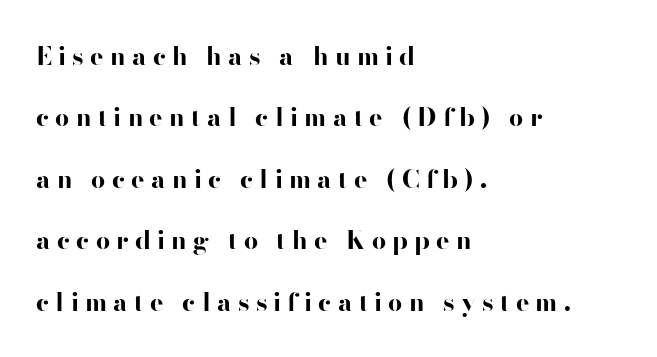
The image shows 25 px bold type, upright; set left-aligned, loose line spacing (2.46x), unusually wide letter spacing (+0.25 em), not underlined.
